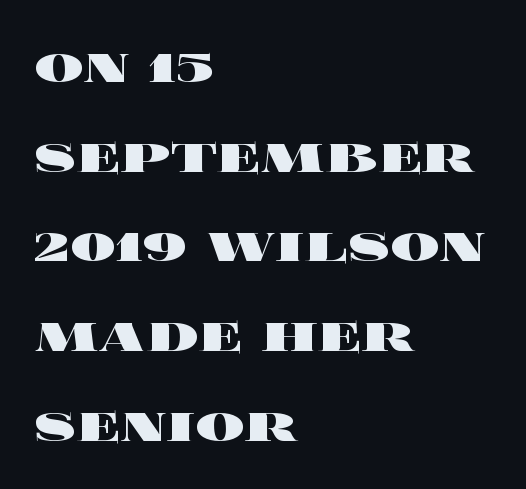
{"italic": "no", "bold": "yes", "weight": "heavy", "width": "wide", "x_height": "large", "monospaced": "no", "underline": "no", "align": "left", "line_spacing": "normal", "line_spacing_ratio": 1.47, "letter_spacing": "normal", "letter_spacing_em": 0.0, "glyph_px": 61}
